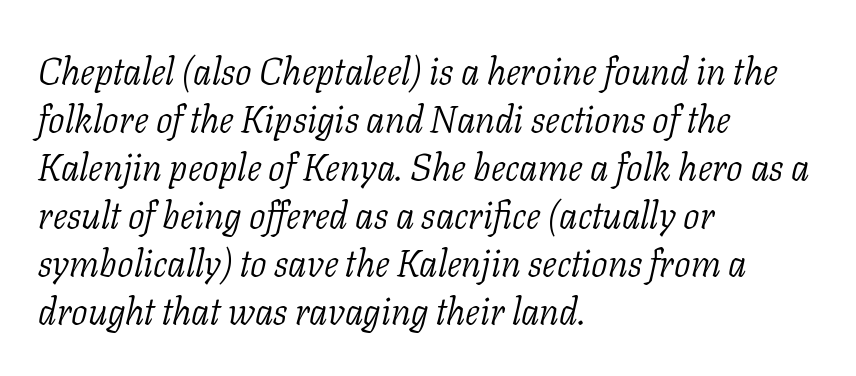
Q: Is the text bold? A: No.
Q: Is the text italic (slanted)? A: Yes, it leans right by about 11 degrees.
Q: Is the typeface a serif or a sans-serif typeface? A: Serif.
Q: Is the text underlined? A: No.
Q: How is the paragraph aligned? A: Left-aligned.
Q: Is the spacing between letters normal or unusually wide? A: Normal.
Q: Is the spacing between lines tight, normal or loose? A: Normal.
Q: Width (condensed, normal, or wide)? A: Normal.
Q: Stroke contrast? A: Low.
Q: x-height? A: Medium.
Q: Monospaced? A: No.
